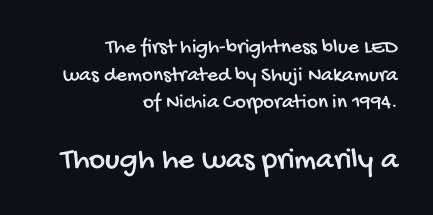
{"serif": "no", "width": "condensed", "stroke_contrast": "low", "x_height": "large", "monospaced": "no", "underline": "no", "align": "right", "line_spacing": "normal", "line_spacing_ratio": 1.32, "letter_spacing": "normal", "letter_spacing_em": 0.0, "larger_block": "second", "size_ratio": 1.48, "glyph_px": 31}
